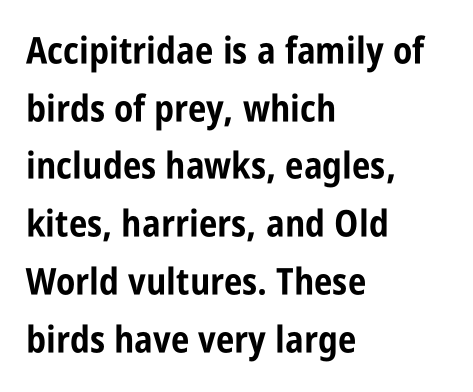
The image shows 37 px bold, condensed sans-serif type, upright; set left-aligned, normal line spacing (1.56x), normal letter spacing, not underlined; low stroke contrast and a large x-height.
